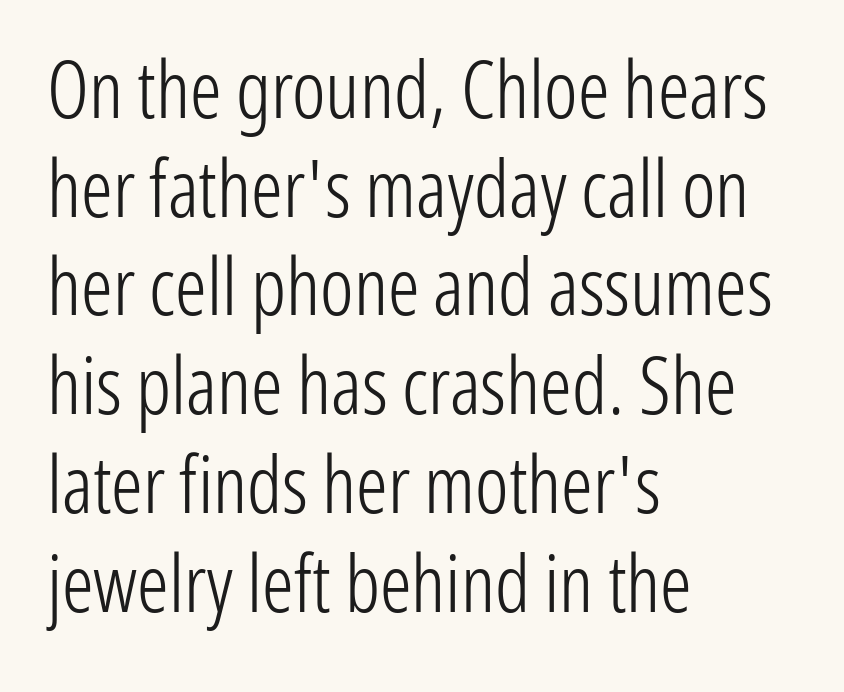
Standard letterfit; no display-style spreading of the glyphs. Baseline-to-baseline distance is the conventional proportion of letter height. The letters advance in unequal steps, a hallmark of proportional type. Ordinary non-slanted type is in use. Beneath every word, the page is bare. The characters display no serif detailing; their extremities are plain.
